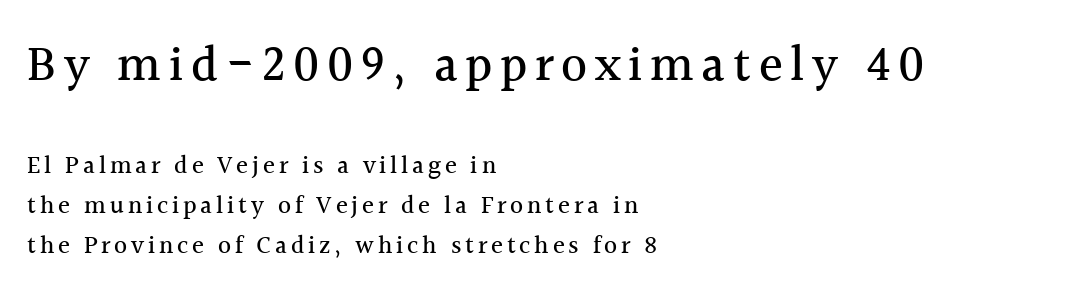
Quick note: interline space is typical. The type family on display is of the serif kind. Is the lower block the larger one? No — the upper block carries the bigger type. Posture: vertical. One-word summary of the alignment: left. Character widths vary here, with narrow letters taking less room than wide ones.
